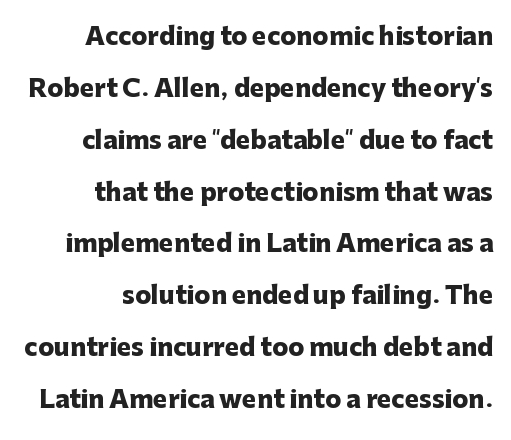
Q: Is the text bold? A: Yes.
Q: Is the text italic (slanted)? A: No, it is upright.
Q: Is the text underlined? A: No.
Q: How is the paragraph aligned? A: Right-aligned.
Q: Is the spacing between letters normal or unusually wide? A: Normal.
Q: Is the spacing between lines tight, normal or loose? A: Loose.
